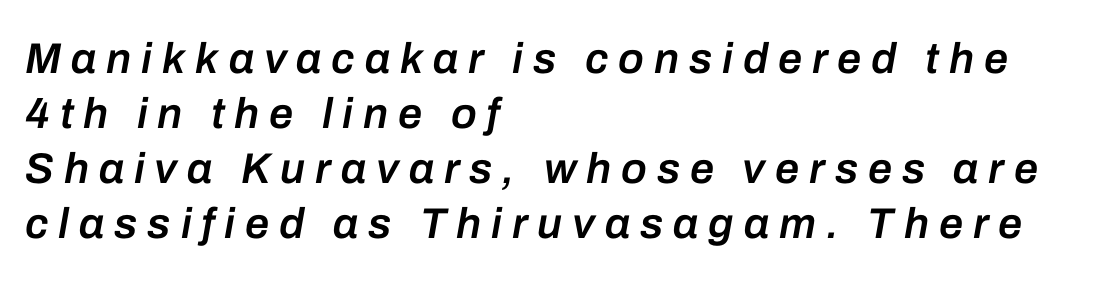
{"italic": "yes", "lean": "right", "slant_degrees": 10, "bold": "semi", "weight": "semibold", "width": "normal", "stroke_contrast": "low", "x_height": "medium", "monospaced": "no", "underline": "no", "align": "left", "line_spacing": "normal", "line_spacing_ratio": 1.28, "letter_spacing": "wide", "letter_spacing_em": 0.23, "glyph_px": 43}
